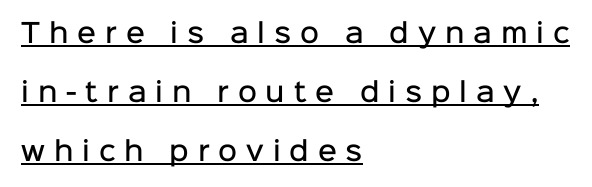
{"italic": "no", "bold": "semi", "underline": "yes", "align": "left", "line_spacing": "loose", "line_spacing_ratio": 2.26, "letter_spacing": "wide", "letter_spacing_em": 0.34, "glyph_px": 26}
